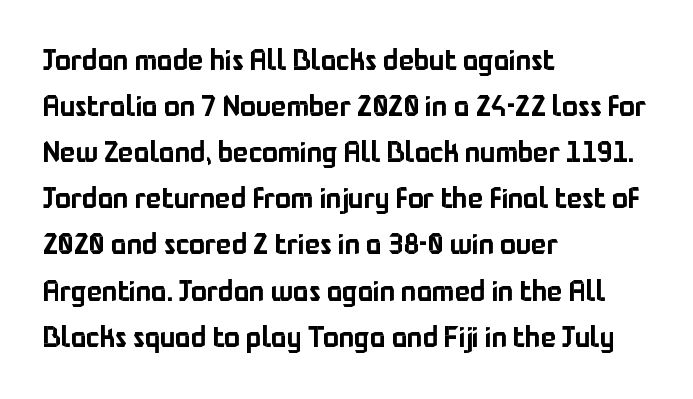
{"serif": "no", "italic": "no", "width": "normal", "stroke_contrast": "low", "x_height": "medium", "monospaced": "no", "underline": "no", "align": "left", "line_spacing": "normal", "line_spacing_ratio": 1.59, "letter_spacing": "normal", "letter_spacing_em": 0.0, "glyph_px": 29}
